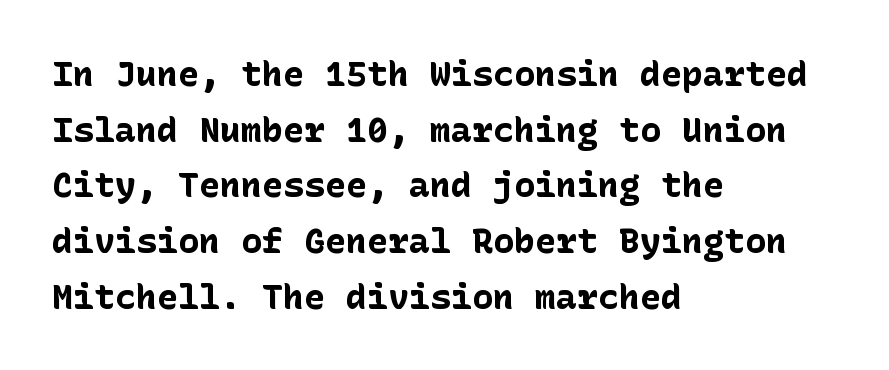
{"serif": "no", "italic": "no", "bold": "yes", "weight": "bold", "width": "normal", "stroke_contrast": "low", "x_height": "medium", "underline": "no", "align": "left", "line_spacing": "normal", "line_spacing_ratio": 1.59, "letter_spacing": "normal", "letter_spacing_em": 0.0, "glyph_px": 35}
